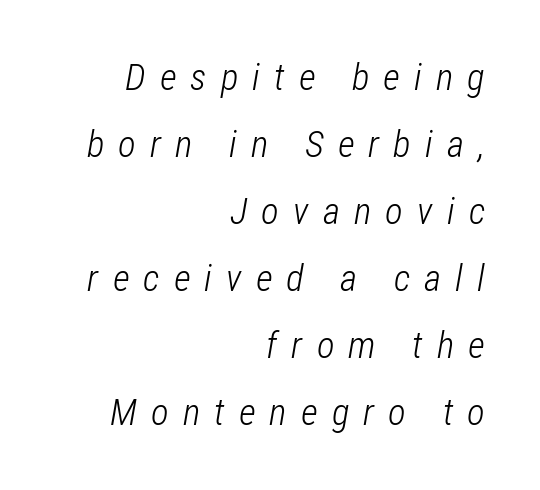
Q: Is the text bold? A: No.
Q: Is the text italic (slanted)? A: Yes, it leans right by about 12 degrees.
Q: Is the text underlined? A: No.
Q: How is the paragraph aligned? A: Right-aligned.
Q: Is the spacing between letters normal or unusually wide? A: Unusually wide.
Q: Width (condensed, normal, or wide)? A: Condensed.
Q: Stroke contrast? A: Low.
Q: x-height? A: Medium.
Q: Monospaced? A: No.
